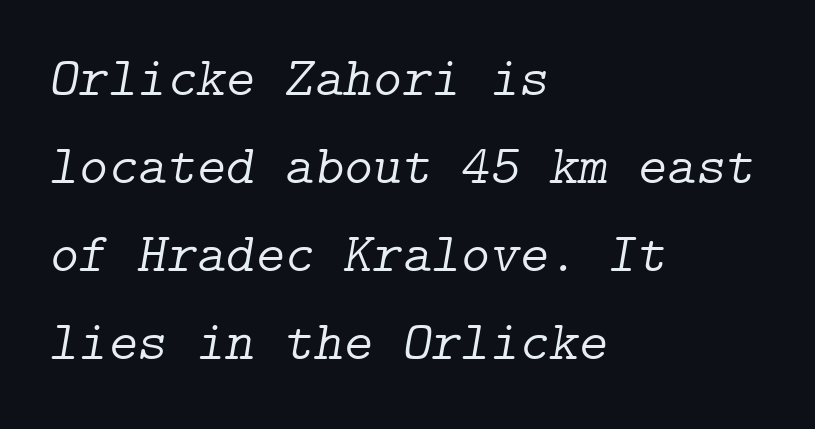
The image shows 56 px light serif type, italic (leaning right); set left-aligned, normal line spacing (1.57x), normal letter spacing, not underlined; low stroke contrast and a medium x-height.
